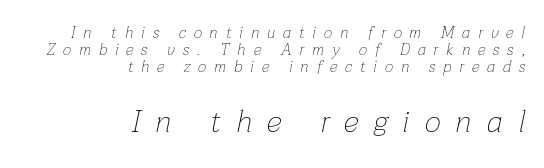
{"italic": "yes", "lean": "right", "slant_degrees": 12, "bold": "no", "weight": "thin", "width": "normal", "stroke_contrast": "low", "x_height": "medium", "monospaced": "no", "underline": "no", "align": "right", "line_spacing": "tight", "line_spacing_ratio": 1.06, "letter_spacing": "wide", "letter_spacing_em": 0.5, "larger_block": "second", "size_ratio": 1.94, "glyph_px": 31}
